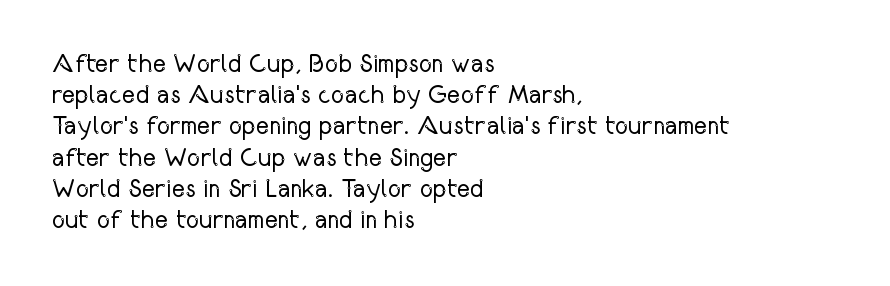
The image shows 25 px text type, upright; set left-aligned, normal line spacing (1.25x), normal letter spacing, not underlined.
